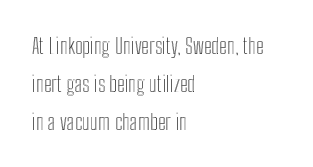
Letters rest on an invisible, unmarked baseline. Does the lettering tilt? It doesn't — this is upright. In CSS terms this would be text-align: left. The tracking reads as untouched default to a designer's eye.
